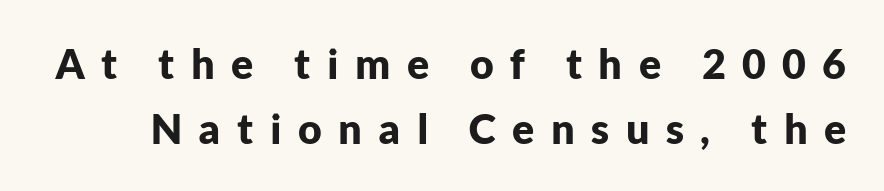
This is sans-serif lettering, the kind often seen on screens and signage. Compared with an ordinary text face, these strokes are far heavier — a full bold. A roman cut, with each character standing at attention. Loose tracking; the words dissolve into strings of separated letters.
